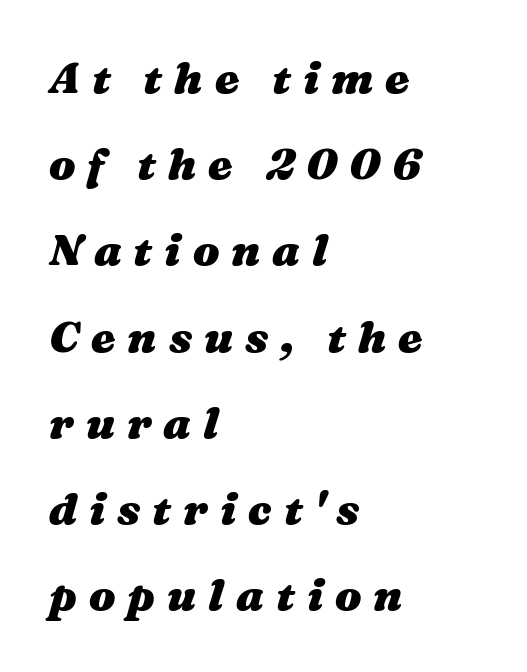
The image shows 44 px heavy, wide type, italic (leaning right); set left-aligned, loose line spacing (1.96x), unusually wide letter spacing (+0.27 em), not underlined; medium stroke contrast and a medium x-height.
